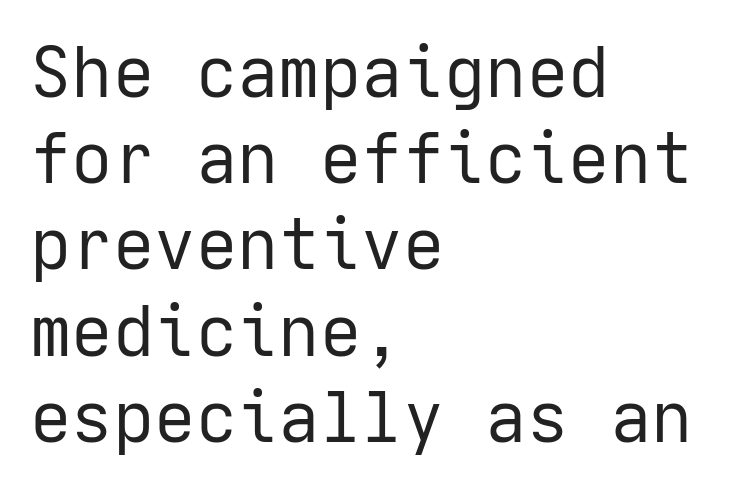
The image shows 69 px regular-weight sans-serif type, upright; set left-aligned, normal line spacing (1.25x), normal letter spacing, not underlined; low stroke contrast and a medium x-height.
